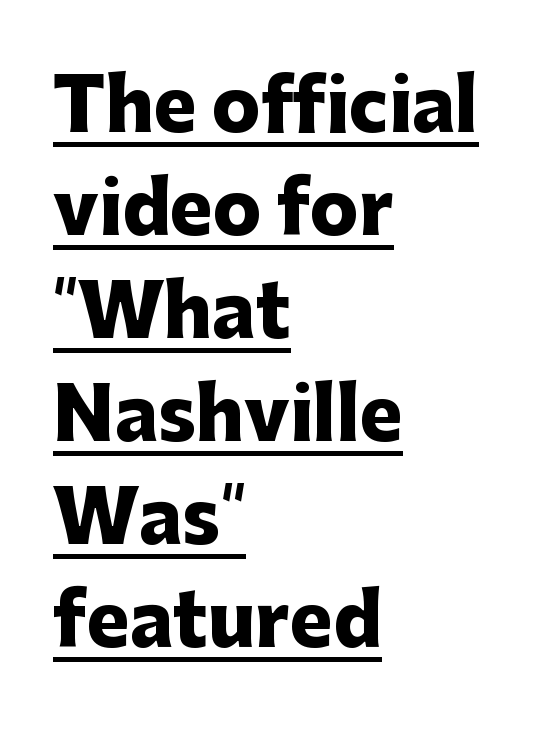
The image shows 72 px heavy sans-serif type, upright; set left-aligned, normal line spacing (1.43x), normal letter spacing, underlined; low stroke contrast and a medium x-height.
